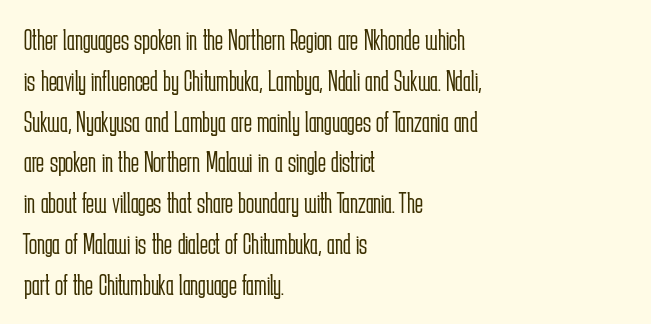
Q: Is the text bold? A: No.
Q: Is the text italic (slanted)? A: No, it is upright.
Q: Is the typeface a serif or a sans-serif typeface? A: Sans-serif.
Q: Is the text underlined? A: No.
Q: How is the paragraph aligned? A: Left-aligned.
Q: Is the spacing between letters normal or unusually wide? A: Normal.
Q: Is the spacing between lines tight, normal or loose? A: Normal.
Q: Width (condensed, normal, or wide)? A: Condensed.
Q: Stroke contrast? A: Low.
Q: x-height? A: Medium.
Q: Monospaced? A: No.
